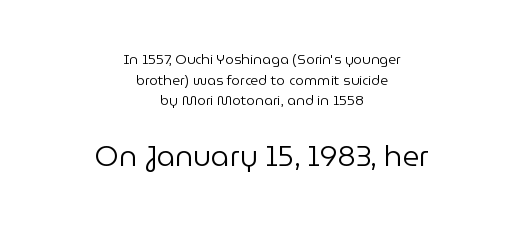
Ordinary non-slanted type is in use. A light-to-regular cut is what we see here. This sample uses a sans-serif face. The face used here is rendered with its standard letterfit. You could not count columns in this text — the font is proportionally spaced. Quick note: interline space is typical.
